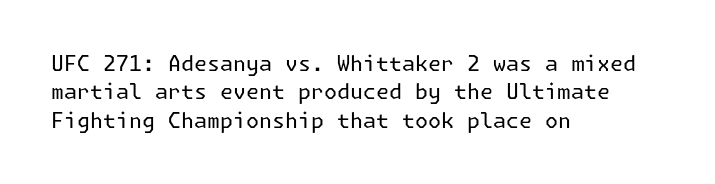
Q: Is the text bold? A: No.
Q: Is the text italic (slanted)? A: No, it is upright.
Q: Is the text underlined? A: No.
Q: How is the paragraph aligned? A: Left-aligned.
Q: Is the spacing between letters normal or unusually wide? A: Normal.
Q: Is the spacing between lines tight, normal or loose? A: Normal.
